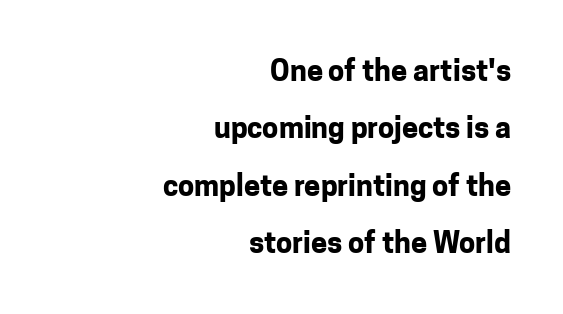
Q: Is the text bold? A: Yes.
Q: Is the text italic (slanted)? A: No, it is upright.
Q: Is the typeface a serif or a sans-serif typeface? A: Sans-serif.
Q: Is the text underlined? A: No.
Q: How is the paragraph aligned? A: Right-aligned.
Q: Is the spacing between letters normal or unusually wide? A: Normal.
Q: Is the spacing between lines tight, normal or loose? A: Loose.
Q: Width (condensed, normal, or wide)? A: Normal.
Q: Stroke contrast? A: Low.
Q: x-height? A: Medium.
Q: Monospaced? A: No.
